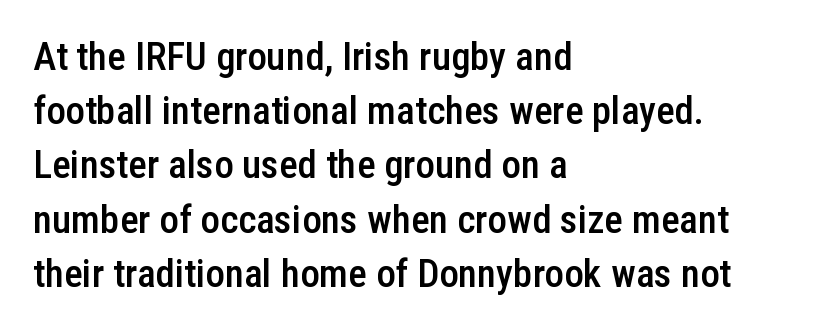
{"serif": "no", "italic": "no", "bold": "semi", "weight": "semibold", "width": "condensed", "stroke_contrast": "low", "x_height": "medium", "monospaced": "no", "underline": "no", "align": "left", "line_spacing": "normal", "line_spacing_ratio": 1.39, "letter_spacing": "normal", "letter_spacing_em": 0.0, "glyph_px": 39}
